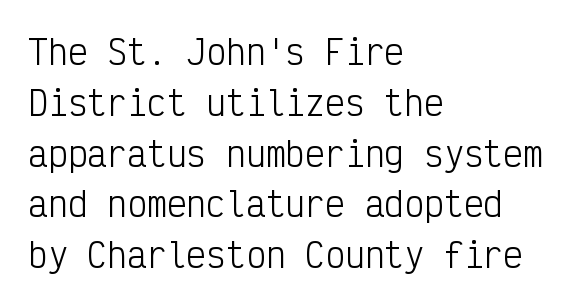
Just letters on the line, the space beneath them empty. The face used here is rendered with its standard letterfit. Italic? Not at all — the glyphs are vertical. Font category for this specimen: sans-serif.
